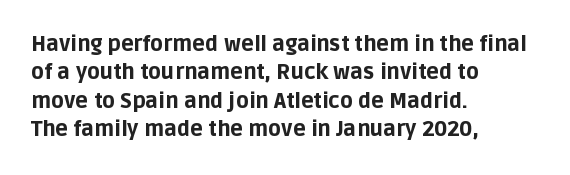
The image shows 21 px bold type, upright; set left-aligned, normal line spacing (1.35x), normal letter spacing, not underlined.
